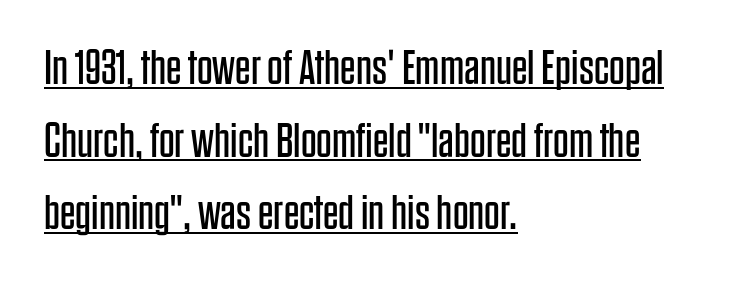
Stroke mass is kept to a normal reading level or below. Caption: lettering with a line underneath. Tracking here is standard; glyphs follow each other at the usual distance. Stroke terminals: plain, sans-serif.
